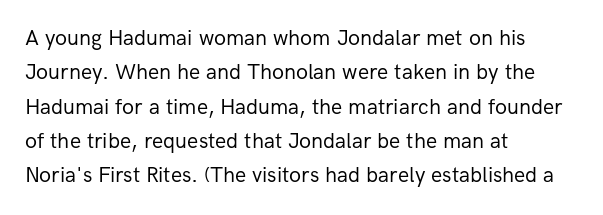
Q: Is the text bold? A: No.
Q: Is the text italic (slanted)? A: No, it is upright.
Q: Is the text underlined? A: No.
Q: How is the paragraph aligned? A: Left-aligned.
Q: Is the spacing between letters normal or unusually wide? A: Normal.
Q: Is the spacing between lines tight, normal or loose? A: Normal.
